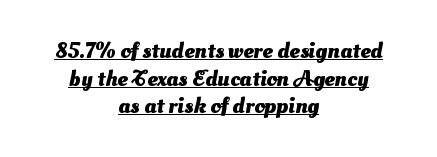
Horizontally, the lines are justified to the midpoint only. The characters look thick and weighty, a clear bold. Between one letter and the next there's only the usual sliver of space. The lettering is marked with a stroke running underneath it.
